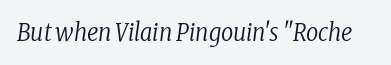
The image shows 24 px text type, italic (leaning right); set normal letter spacing, not underlined.
